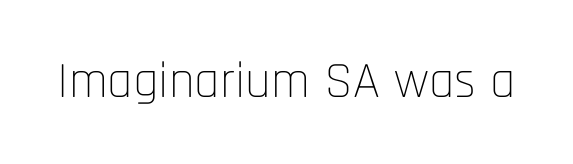
Q: Is the text bold? A: No.
Q: Is the text italic (slanted)? A: No, it is upright.
Q: Is the typeface a serif or a sans-serif typeface? A: Sans-serif.
Q: Is the text underlined? A: No.
Q: Is the spacing between letters normal or unusually wide? A: Normal.
Q: Width (condensed, normal, or wide)? A: Condensed.
Q: Stroke contrast? A: Low.
Q: x-height? A: Large.
Q: Monospaced? A: No.
